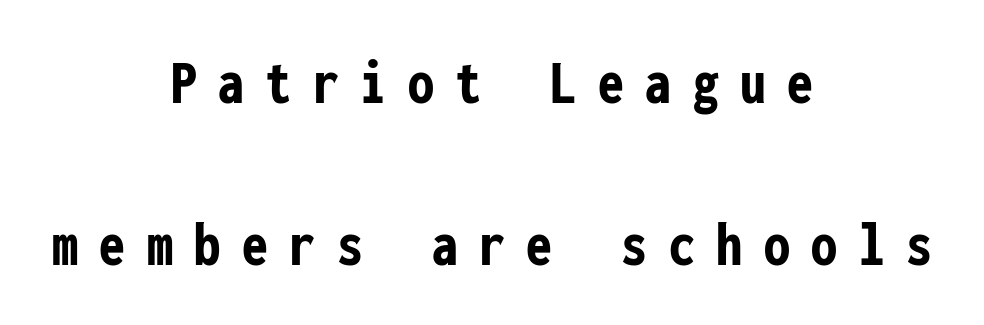
Q: Is the text bold? A: Yes.
Q: Is the text italic (slanted)? A: No, it is upright.
Q: Is the typeface a serif or a sans-serif typeface? A: Sans-serif.
Q: Is the text underlined? A: No.
Q: How is the paragraph aligned? A: Centered.
Q: Is the spacing between letters normal or unusually wide? A: Unusually wide.
Q: Is the spacing between lines tight, normal or loose? A: Loose.
Q: Width (condensed, normal, or wide)? A: Condensed.
Q: Stroke contrast? A: Low.
Q: x-height? A: Medium.
Q: Monospaced? A: Yes.
